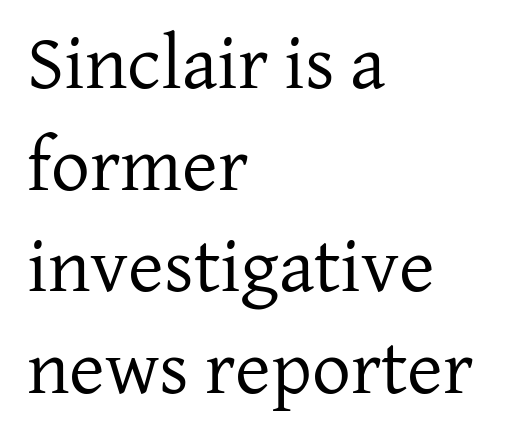
Posture: straight, roman, zero tilt. How would I describe the line gaps? Plain and ordinary. Regarding serifs, this sample has them. Check under the words: just untouched page.
